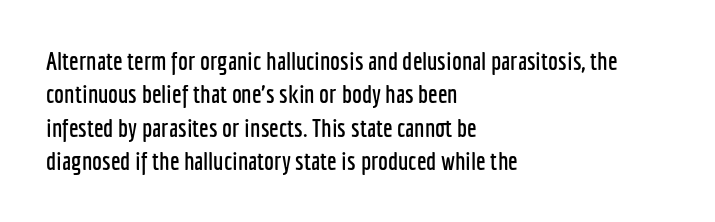
Q: Is the text italic (slanted)? A: No, it is upright.
Q: Is the text underlined? A: No.
Q: How is the paragraph aligned? A: Left-aligned.
Q: Is the spacing between letters normal or unusually wide? A: Normal.
Q: Is the spacing between lines tight, normal or loose? A: Normal.
